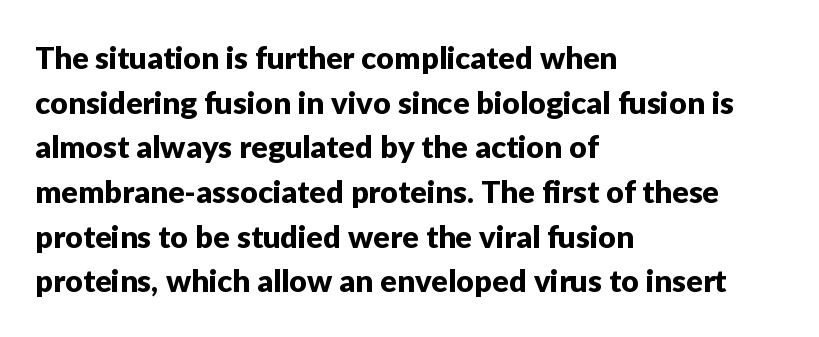
{"serif": "no", "italic": "no", "width": "normal", "stroke_contrast": "low", "x_height": "medium", "monospaced": "no", "underline": "no", "align": "left", "line_spacing": "normal", "line_spacing_ratio": 1.44, "letter_spacing": "normal", "letter_spacing_em": 0.0, "glyph_px": 31}
